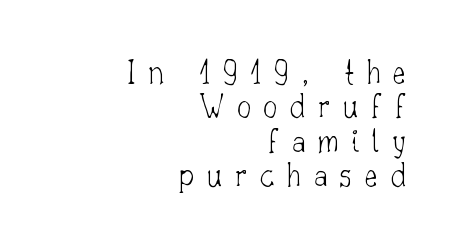
{"serif": "yes", "italic": "no", "bold": "no", "weight": "thin", "width": "normal", "stroke_contrast": "low", "x_height": "small", "monospaced": "no", "underline": "no", "align": "right", "line_spacing": "tight", "line_spacing_ratio": 0.98, "letter_spacing": "wide", "letter_spacing_em": 0.37, "glyph_px": 35}
